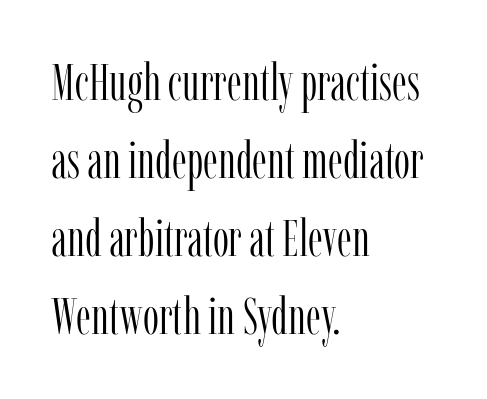
{"serif": "yes", "italic": "no", "bold": "no", "weight": "light", "width": "condensed", "stroke_contrast": "low", "x_height": "medium", "monospaced": "no", "underline": "no", "align": "left", "line_spacing": "normal", "line_spacing_ratio": 1.53, "letter_spacing": "normal", "letter_spacing_em": 0.0, "glyph_px": 51}
